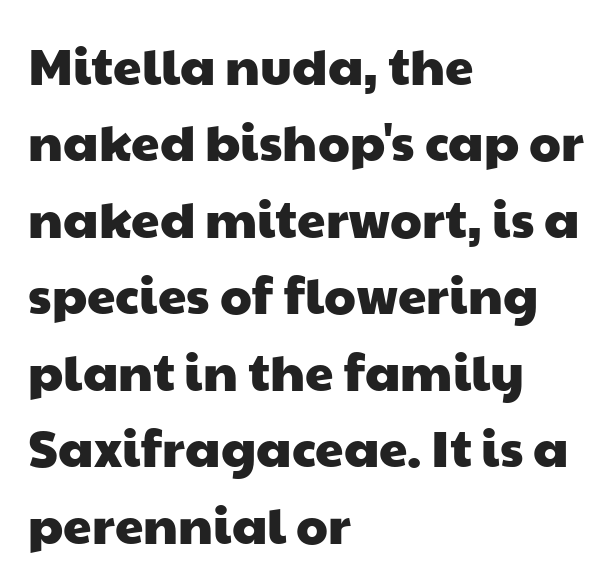
The image shows 51 px wide sans-serif type; set left-aligned, normal line spacing (1.5x), normal letter spacing, not underlined; low stroke contrast and a medium x-height.
